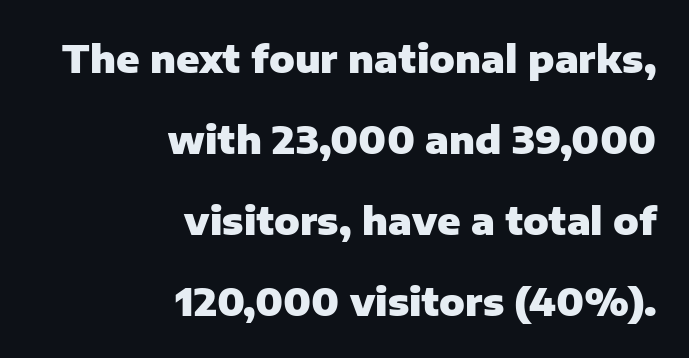
Q: Is the text bold? A: Yes.
Q: Is the text italic (slanted)? A: No, it is upright.
Q: Is the typeface a serif or a sans-serif typeface? A: Sans-serif.
Q: Is the text underlined? A: No.
Q: How is the paragraph aligned? A: Right-aligned.
Q: Is the spacing between letters normal or unusually wide? A: Normal.
Q: Is the spacing between lines tight, normal or loose? A: Loose.
Q: Width (condensed, normal, or wide)? A: Normal.
Q: Stroke contrast? A: Low.
Q: x-height? A: Medium.
Q: Monospaced? A: No.
